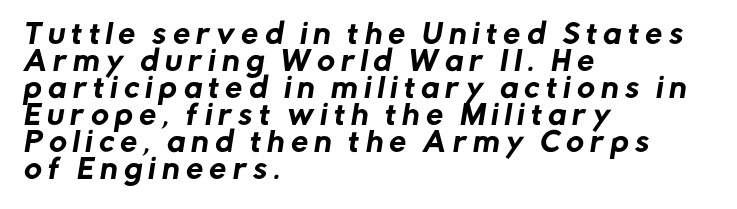
Q: Is the text underlined? A: No.
Q: How is the paragraph aligned? A: Left-aligned.
Q: Is the spacing between letters normal or unusually wide? A: Unusually wide.
Q: Is the spacing between lines tight, normal or loose? A: Tight.
